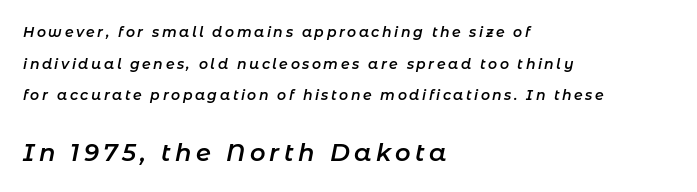
Horizontally, the lines are justified to the leading edge only. Italic: yes, the glyphs are oblique. Has an underline been added? It has not. The rendering uses a large line-height, opening up the rows.
